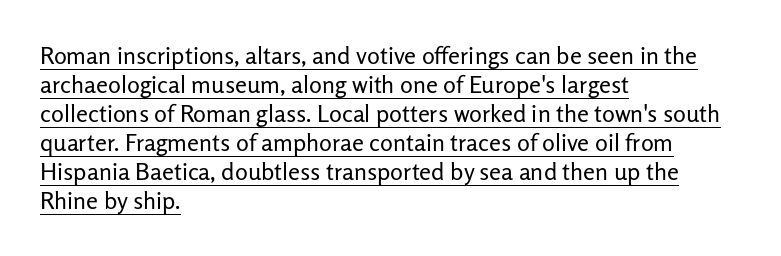
The typeface has the unassuming heft of standard copy or less. A student would call this left alignment; a typographer would say flush left, rag right. The typography opts for an upright posture over an oblique one. The letterforms sit shoulder to shoulder at normal distance. Underlining? Definitely there.
